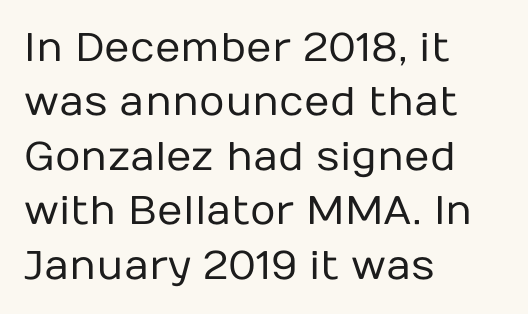
The image shows 40 px regular-weight sans-serif type, upright; set left-aligned, normal line spacing (1.36x), normal letter spacing, not underlined; low stroke contrast and a medium x-height.
